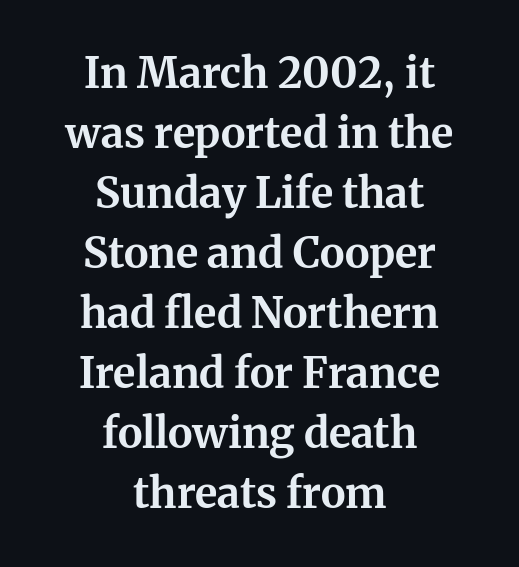
Do the characters align in a grid? No, the font is proportional. The letters carry serifs — small finishing strokes at the ends of their stems. Where is the straight margin? There isn't one; the lines are centered. Students, note that the glyphs here touch the page at normal intervals. Ascenders rise straight up at ninety degrees.
